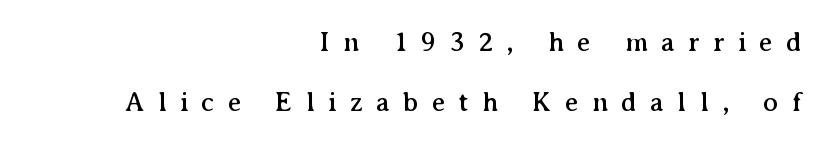
{"serif": "yes", "italic": "no", "width": "normal", "stroke_contrast": "medium", "x_height": "medium", "monospaced": "no", "underline": "no", "align": "right", "line_spacing": "loose", "line_spacing_ratio": 2.14, "letter_spacing": "wide", "letter_spacing_em": 0.47, "glyph_px": 28}
